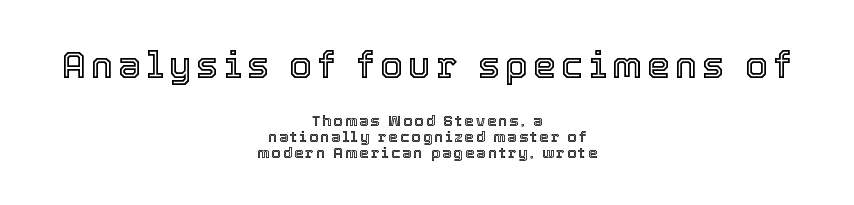
The image shows 37 px text type, upright; set centered, tight line spacing (1.05x), not underlined; the first (top) block is 2.47x larger; a medium x-height.
